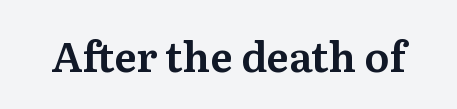
The image shows 41 px serif type, upright; set normal letter spacing, not underlined; medium stroke contrast and a medium x-height.
